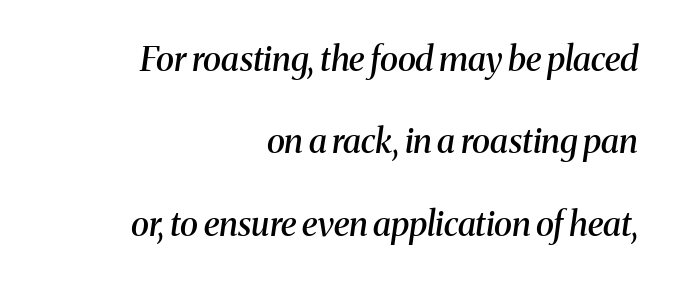
{"serif": "yes", "italic": "yes", "lean": "right", "slant_degrees": 8, "bold": "semi", "weight": "semibold", "width": "normal", "stroke_contrast": "medium", "x_height": "medium", "monospaced": "no", "underline": "no", "align": "right", "line_spacing": "loose", "line_spacing_ratio": 2.42, "letter_spacing": "normal", "letter_spacing_em": 0.0, "glyph_px": 34}
